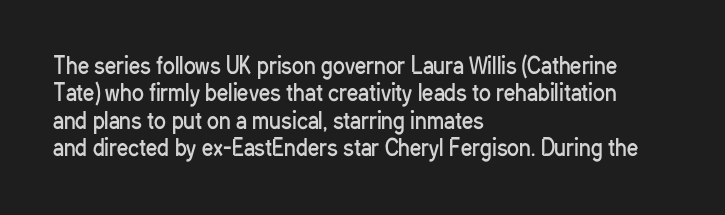
Counters stay open thanks to moderate or lighter strokes. All the whitespace from short lines collects on the right. Normally led — the rows are evenly, conventionally spaced. The glyphs are unaccompanied by any horizontal stroke below them.
